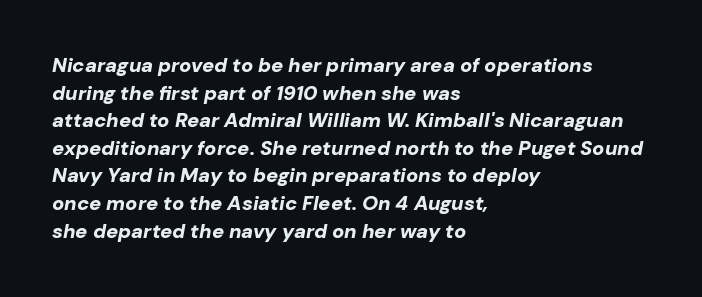
{"italic": "yes", "lean": "right", "slant_degrees": 10, "bold": "yes", "underline": "no", "align": "left", "line_spacing": "normal", "line_spacing_ratio": 1.38, "letter_spacing": "normal", "letter_spacing_em": 0.0, "glyph_px": 20}
